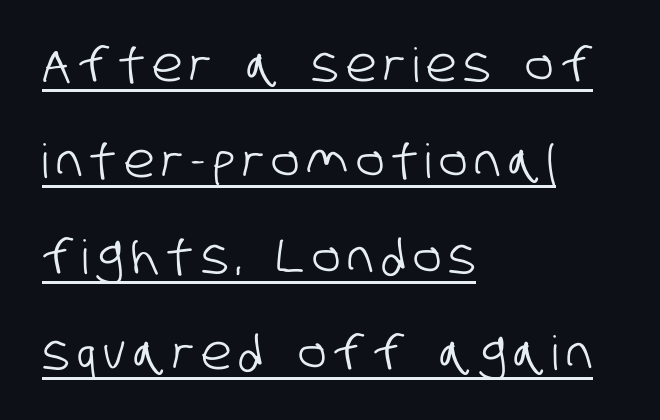
The image shows 47 px condensed sans-serif type; set left-aligned, loose line spacing (2.04x), underlined; low stroke contrast and a large x-height.
